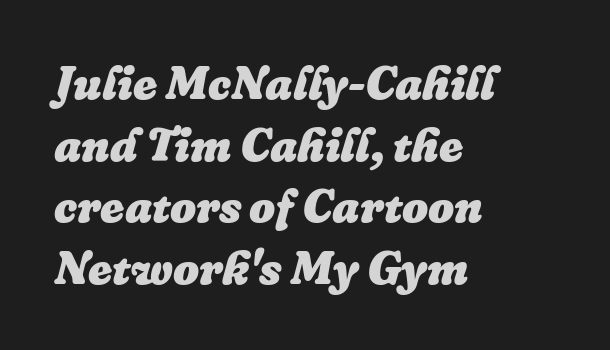
{"italic": "yes", "lean": "right", "slant_degrees": 16, "bold": "yes", "weight": "heavy", "width": "normal", "stroke_contrast": "low", "x_height": "medium", "monospaced": "no", "underline": "no", "align": "left", "line_spacing": "normal", "line_spacing_ratio": 1.34, "letter_spacing": "normal", "letter_spacing_em": 0.0, "glyph_px": 46}
